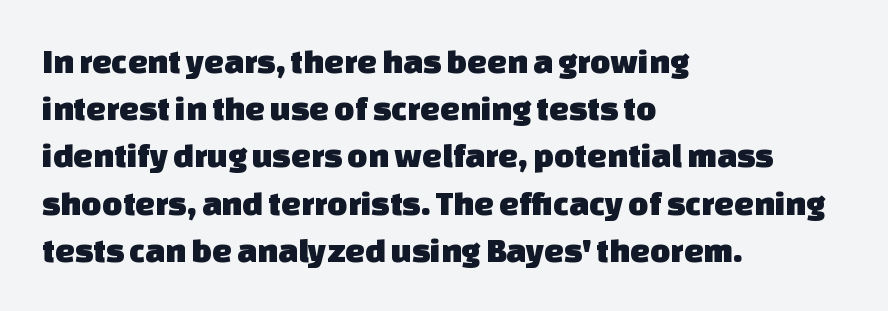
This sample is left-justified, so line endings fall wherever the words run out. This block has exactly the height ordinary leading produces. Here the designer chose a conventional face with non-uniform glyph widths. No feet cap the strokes, marking this as sans-serif type. Observe the ordinary spacing: letters are neighbours, not strangers.
